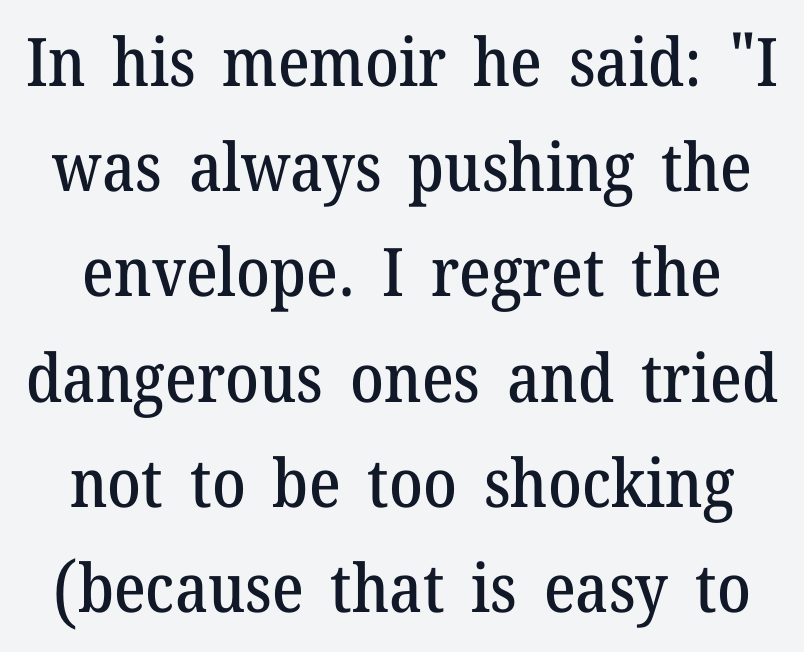
{"serif": "yes", "italic": "no", "width": "normal", "stroke_contrast": "medium", "x_height": "medium", "monospaced": "no", "underline": "no", "line_spacing": "normal", "line_spacing_ratio": 1.57, "letter_spacing": "normal", "letter_spacing_em": 0.0, "glyph_px": 67}
